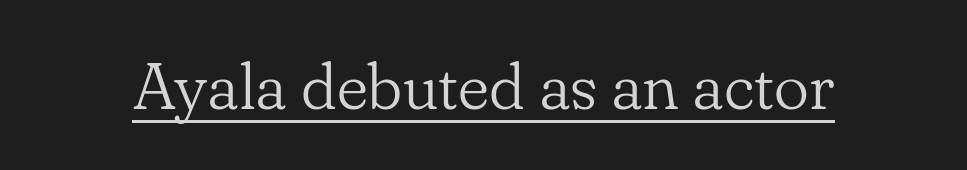
{"serif": "yes", "italic": "no", "bold": "no", "weight": "light", "width": "normal", "stroke_contrast": "low", "x_height": "small", "monospaced": "no", "underline": "yes", "letter_spacing": "normal", "letter_spacing_em": 0.0, "glyph_px": 66}
